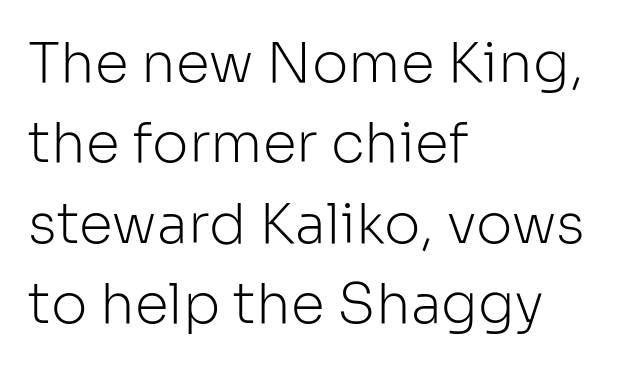
Here the glyphs are tracked normally, forming tight word shapes. On a weight scale, this lands at 450 or below. Each line starts at the same left margin while the right side varies. The zone under the glyphs is completely vacant. Think of a printed novel: that variable character pitch is what you see here. Are there feet on the stems? There aren't — it's a sans.
